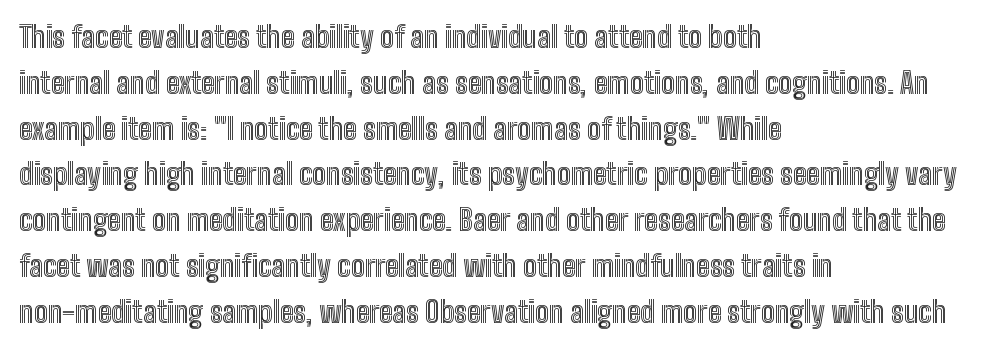
Q: Is the text italic (slanted)? A: No, it is upright.
Q: Is the text underlined? A: No.
Q: How is the paragraph aligned? A: Left-aligned.
Q: Is the spacing between letters normal or unusually wide? A: Normal.
Q: Is the spacing between lines tight, normal or loose? A: Normal.
Q: Width (condensed, normal, or wide)? A: Condensed.
Q: x-height? A: Medium.
Q: Monospaced? A: No.
